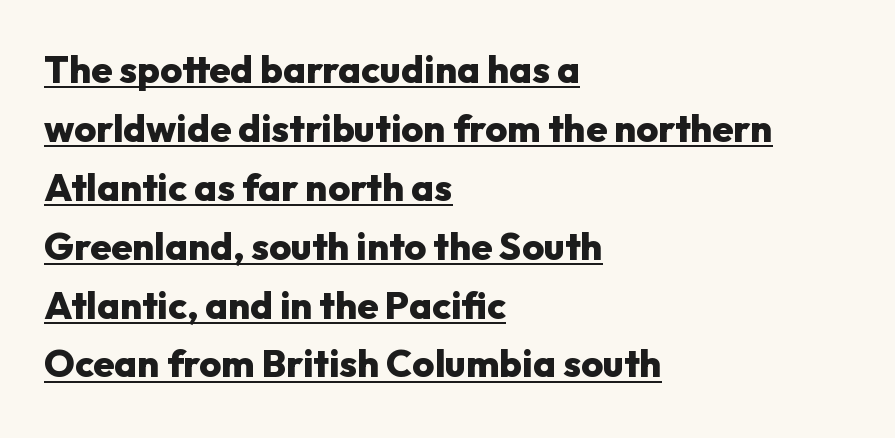
Underlining? Definitely there. I'd call this a sans setting — the letters go barefoot. The face used here is proportionally spaced, like ordinary book or web type. The characters look thick and weighty, a clear bold. This sample is left-justified, so line endings fall wherever the words run out. Vertically, the passage feels balanced, rows spaced as you'd expect.
